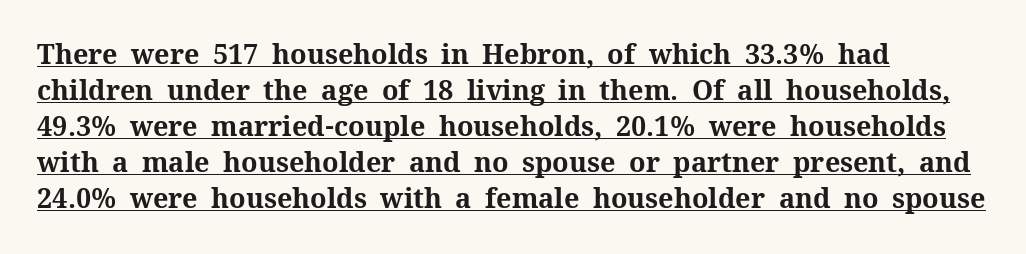
Heavy, bold letterforms. Compared with typical body copy, the letter spacing here is the same. The vertical gap from one line to the next is medium. The words here are underlined. Upright lettering throughout. Reading down the block, your eye returns to a fixed left position each line.
